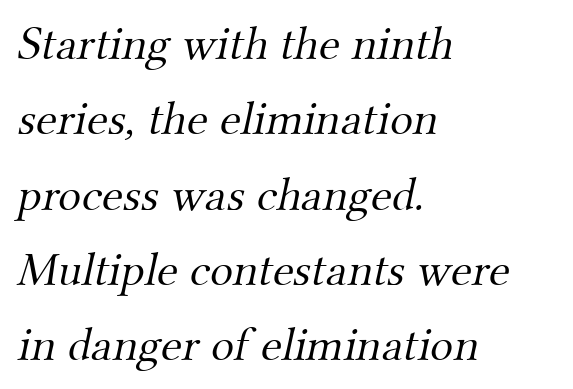
Q: Is the text bold? A: No.
Q: Is the typeface a serif or a sans-serif typeface? A: Serif.
Q: Is the text underlined? A: No.
Q: How is the paragraph aligned? A: Left-aligned.
Q: Is the spacing between letters normal or unusually wide? A: Normal.
Q: Is the spacing between lines tight, normal or loose? A: Normal.
Q: Width (condensed, normal, or wide)? A: Normal.
Q: Stroke contrast? A: Medium.
Q: x-height? A: Small.
Q: Monospaced? A: No.
